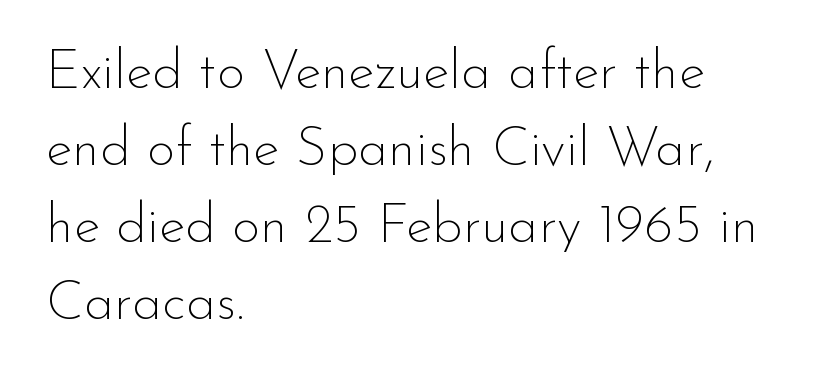
Q: Is the text bold? A: No.
Q: Is the text italic (slanted)? A: No, it is upright.
Q: Is the typeface a serif or a sans-serif typeface? A: Sans-serif.
Q: Is the text underlined? A: No.
Q: How is the paragraph aligned? A: Left-aligned.
Q: Is the spacing between letters normal or unusually wide? A: Normal.
Q: Is the spacing between lines tight, normal or loose? A: Normal.
Q: Width (condensed, normal, or wide)? A: Normal.
Q: Stroke contrast? A: Low.
Q: x-height? A: Small.
Q: Monospaced? A: No.
